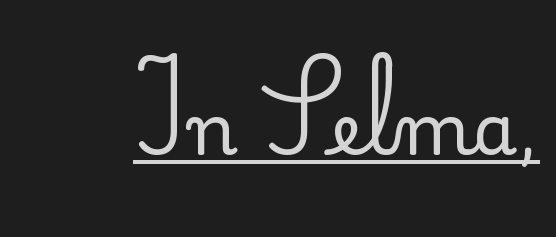
Counters stay open thanks to moderate or lighter strokes. The specimen reads as upright at a glance. Nobody touched the tracking dial on this one. The rendering shows plain stroke endings on the letterforms — a sans-serif design. Is this a fixed-width face? No — the glyphs have proportional, varying widths. The rendered words wear a rule along their underside.
